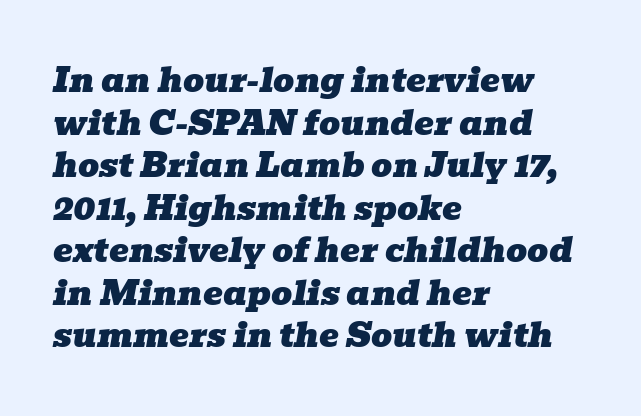
The image shows 33 px wide serif type, italic (leaning right); set left-aligned, normal line spacing (1.29x), normal letter spacing, not underlined; low stroke contrast and a medium x-height.
